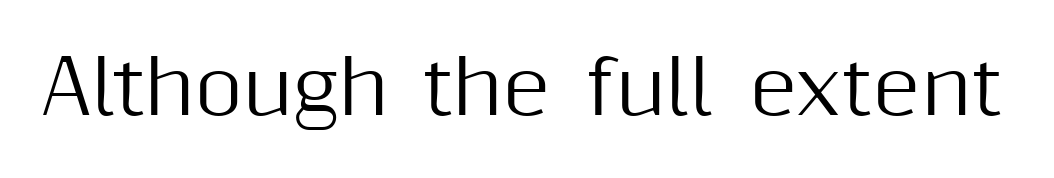
Q: Is the text italic (slanted)? A: No, it is upright.
Q: Is the typeface a serif or a sans-serif typeface? A: Sans-serif.
Q: Is the text underlined? A: No.
Q: Is the spacing between letters normal or unusually wide? A: Normal.
Q: Width (condensed, normal, or wide)? A: Normal.
Q: Stroke contrast? A: Medium.
Q: x-height? A: Medium.
Q: Monospaced? A: No.
